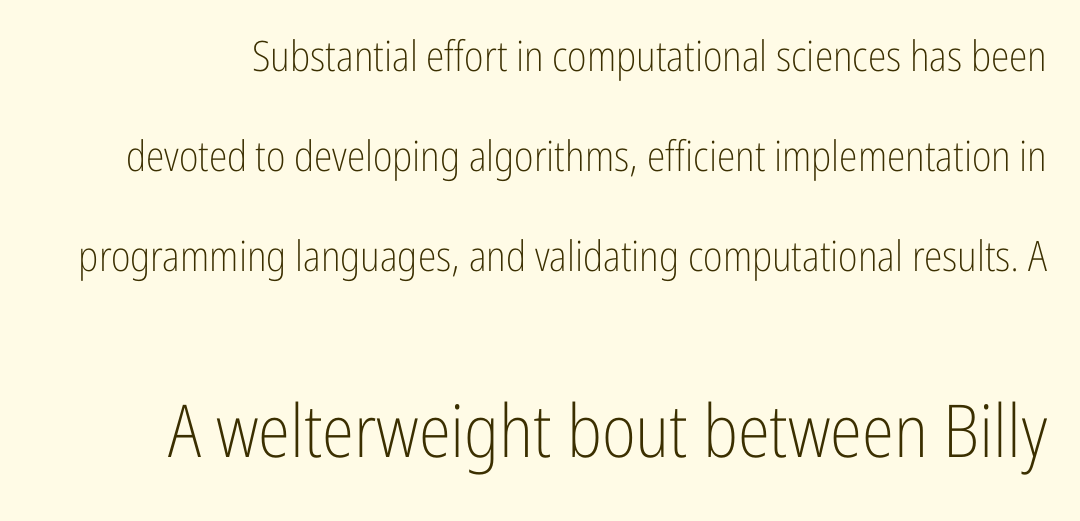
{"serif": "no", "italic": "no", "bold": "no", "weight": "light", "width": "condensed", "stroke_contrast": "low", "x_height": "medium", "monospaced": "no", "underline": "no", "line_spacing": "loose", "line_spacing_ratio": 2.38, "letter_spacing": "normal", "letter_spacing_em": 0.0, "larger_block": "second", "size_ratio": 1.74, "glyph_px": 73}
